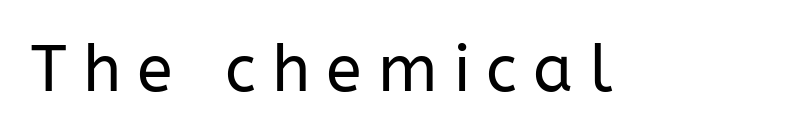
{"serif": "no", "italic": "no", "bold": "no", "weight": "regular", "width": "normal", "stroke_contrast": "low", "x_height": "medium", "monospaced": "no", "underline": "no", "letter_spacing": "wide", "letter_spacing_em": 0.25, "glyph_px": 65}
